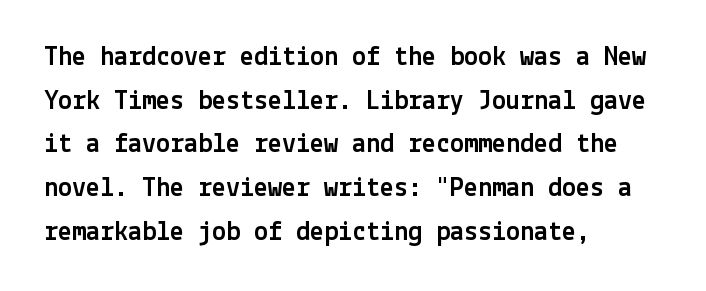
Vertical spacing — default. Font category for this specimen: sans-serif. The tracking reads as untouched default to a designer's eye. Every character sits straight up, as roman type does. Descender tails drop into unmarked territory. The setting favours the left margin, as ordinary paragraphs usually do.
